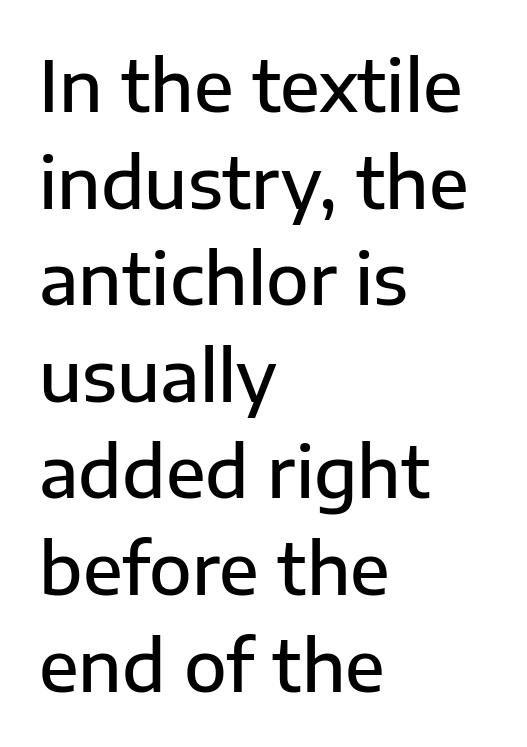
{"serif": "no", "italic": "no", "bold": "semi", "weight": "semibold", "width": "normal", "stroke_contrast": "low", "x_height": "medium", "monospaced": "no", "underline": "no", "align": "left", "line_spacing": "normal", "line_spacing_ratio": 1.38, "letter_spacing": "normal", "letter_spacing_em": 0.0, "glyph_px": 70}
